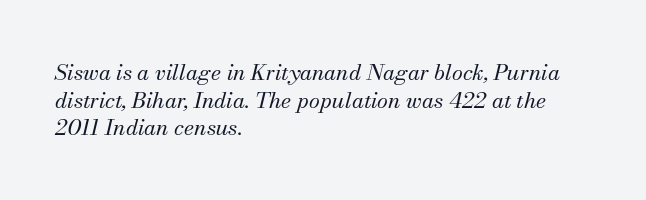
{"italic": "yes", "lean": "right", "slant_degrees": 13, "bold": "no", "underline": "no", "align": "left", "line_spacing": "normal", "line_spacing_ratio": 1.26, "letter_spacing": "normal", "letter_spacing_em": 0.0, "glyph_px": 22}
